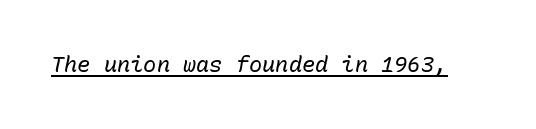
Is the type heavy? It reads as light-to-regular instead. This is underlined copy, the kind a proofreader might mark for attention. There's an unmistakable incline to the writing here. These lines keep a tight, regular rhythm from letter to letter.
